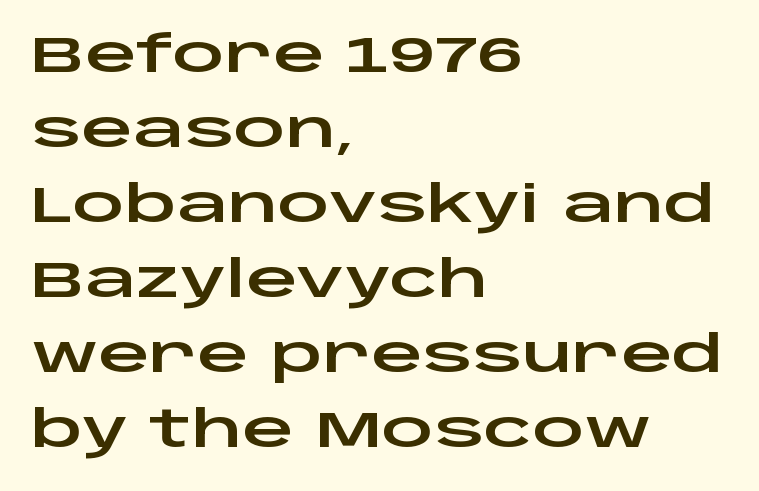
The image shows 51 px wide sans-serif type, upright; set left-aligned, normal line spacing (1.47x), normal letter spacing, not underlined; low stroke contrast and a large x-height.
